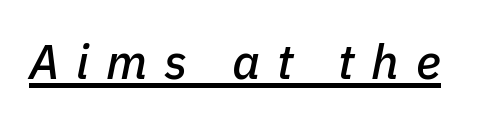
How are the letters spaced? Widely, with obvious added tracking. The letters advance in unequal steps, a hallmark of proportional type. Slanted lettering throughout. Looks like someone drew a line under every word here.
